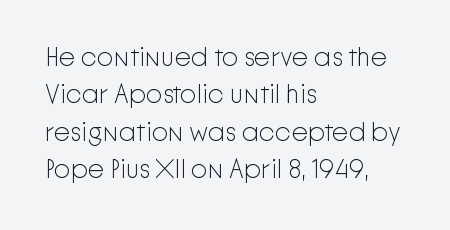
Is the letter spacing exaggerated? No — it looks like the ordinary default. This block has exactly the height ordinary leading produces. This is the regular roman posture of the typeface. Weight: not bold — regular or lighter.
